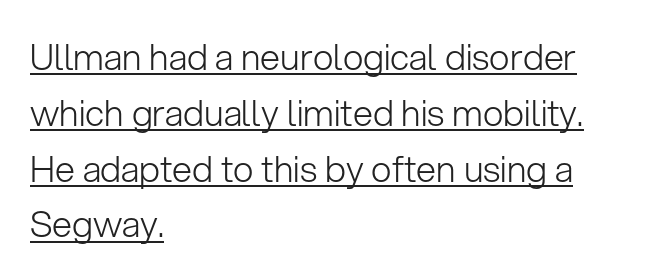
Q: Is the text bold? A: No.
Q: Is the text italic (slanted)? A: No, it is upright.
Q: Is the typeface a serif or a sans-serif typeface? A: Sans-serif.
Q: Is the text underlined? A: Yes.
Q: How is the paragraph aligned? A: Left-aligned.
Q: Is the spacing between letters normal or unusually wide? A: Normal.
Q: Is the spacing between lines tight, normal or loose? A: Normal.
Q: Width (condensed, normal, or wide)? A: Normal.
Q: Stroke contrast? A: Low.
Q: x-height? A: Medium.
Q: Monospaced? A: No.
